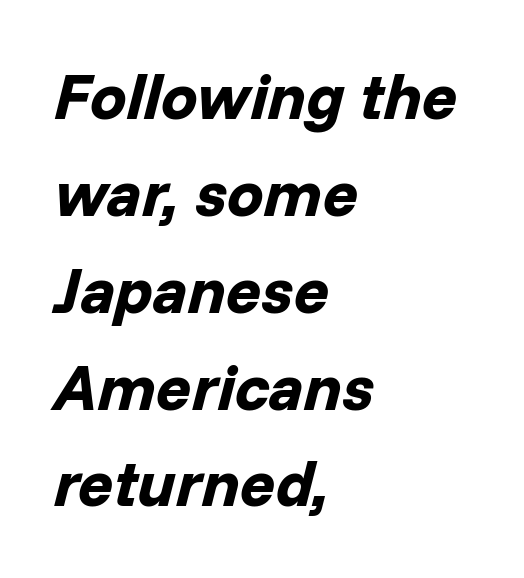
The image shows 65 px bold type, italic (leaning right); set left-aligned, normal line spacing (1.49x), normal letter spacing, not underlined; low stroke contrast and a medium x-height.
